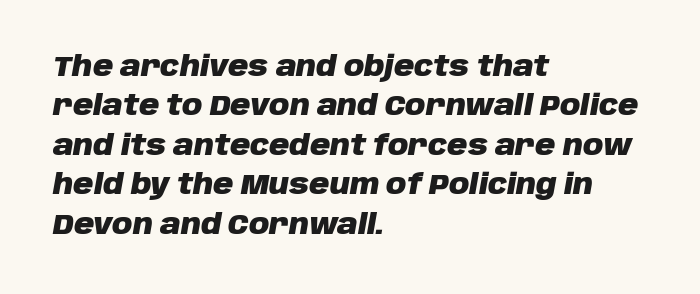
{"italic": "yes", "lean": "right", "slant_degrees": 10, "bold": "yes", "weight": "heavy", "width": "normal", "stroke_contrast": "low", "x_height": "large", "monospaced": "no", "underline": "no", "align": "left", "line_spacing": "normal", "line_spacing_ratio": 1.41, "letter_spacing": "normal", "letter_spacing_em": 0.0, "glyph_px": 28}
